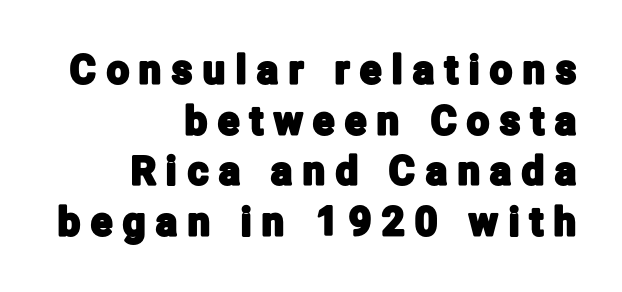
Q: Is the text italic (slanted)? A: No, it is upright.
Q: Is the typeface a serif or a sans-serif typeface? A: Sans-serif.
Q: Is the text underlined? A: No.
Q: How is the paragraph aligned? A: Right-aligned.
Q: Is the spacing between letters normal or unusually wide? A: Unusually wide.
Q: Is the spacing between lines tight, normal or loose? A: Normal.
Q: Width (condensed, normal, or wide)? A: Condensed.
Q: Stroke contrast? A: Low.
Q: x-height? A: Medium.
Q: Monospaced? A: No.
